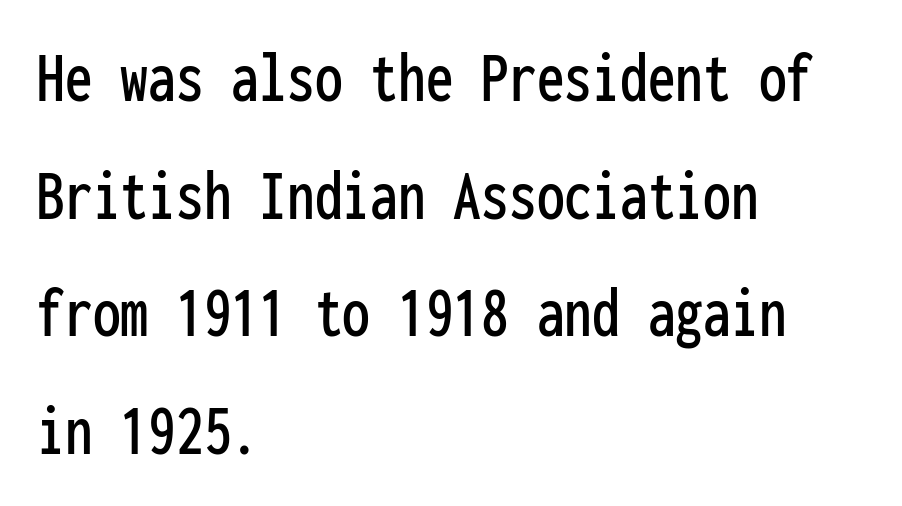
Successive baselines arrive at the customary interval. Is this a fixed-width face? Yes — each glyph sits in an identical cell. The lines in this sample share a left origin and differ only in where they stop. The words here are not underlined. Look at the bottom of the vertical strokes: they stop flat, with no serifs. In terms of letterspacing, this is plain default setting.
